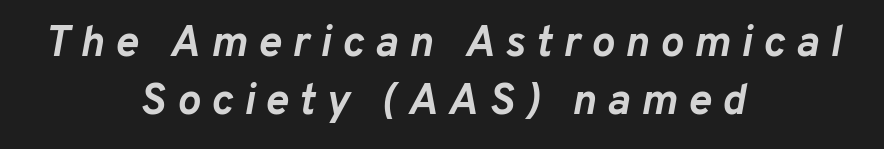
Q: Is the text bold? A: Yes.
Q: Is the text italic (slanted)? A: Yes, it leans right by about 10 degrees.
Q: Is the text underlined? A: No.
Q: How is the paragraph aligned? A: Centered.
Q: Is the spacing between letters normal or unusually wide? A: Unusually wide.
Q: Is the spacing between lines tight, normal or loose? A: Normal.
Q: Width (condensed, normal, or wide)? A: Normal.
Q: Stroke contrast? A: Low.
Q: x-height? A: Medium.
Q: Monospaced? A: No.
